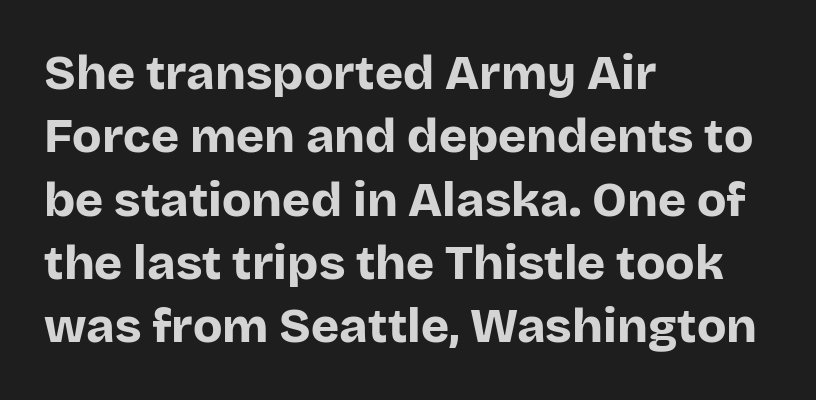
The image shows 48 px bold sans-serif type, upright; set left-aligned, normal line spacing (1.32x), normal letter spacing, not underlined; low stroke contrast and a large x-height.
